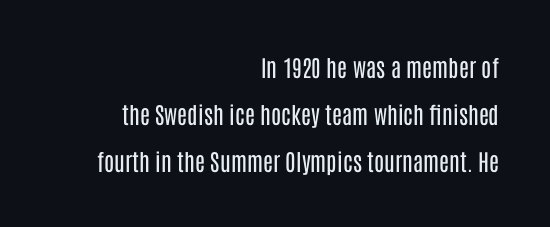
Q: Is the text bold? A: No.
Q: Is the text italic (slanted)? A: No, it is upright.
Q: Is the text underlined? A: No.
Q: How is the paragraph aligned? A: Right-aligned.
Q: Is the spacing between letters normal or unusually wide? A: Normal.
Q: Is the spacing between lines tight, normal or loose? A: Loose.
